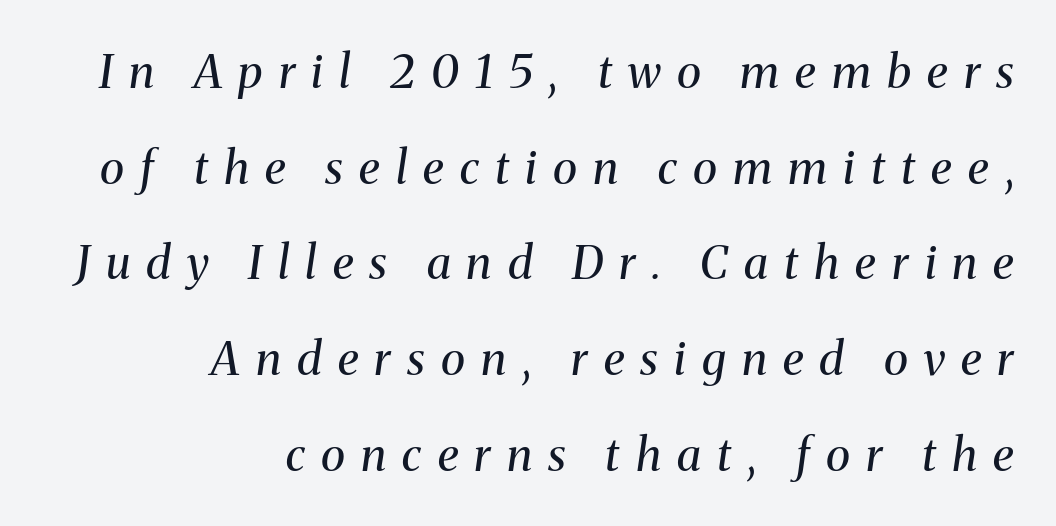
{"serif": "yes", "italic": "yes", "lean": "right", "slant_degrees": 8, "bold": "no", "weight": "regular", "width": "normal", "stroke_contrast": "medium", "x_height": "medium", "monospaced": "no", "underline": "no", "align": "right", "line_spacing": "loose", "line_spacing_ratio": 2.08, "letter_spacing": "wide", "letter_spacing_em": 0.35, "glyph_px": 46}
